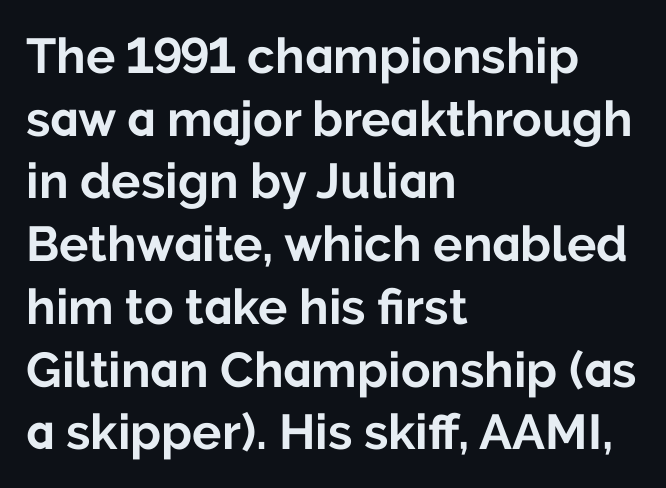
The image shows 49 px bold sans-serif type, upright; set left-aligned, normal line spacing (1.28x), normal letter spacing, not underlined; low stroke contrast and a medium x-height.
